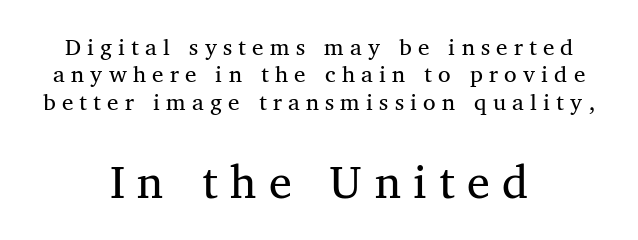
The image shows 46 px serif type; set centered, line spacing 1.19x, unusually wide letter spacing (+0.27 em), not underlined; the second (bottom) block is 2.0x larger; medium stroke contrast and a medium x-height.
